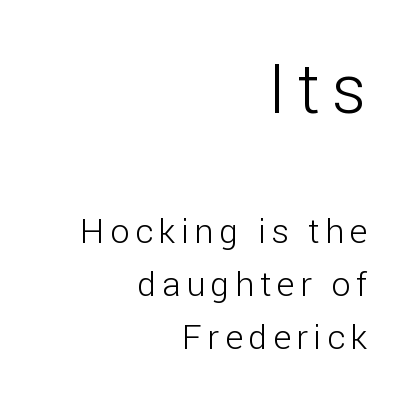
{"serif": "no", "italic": "no", "bold": "no", "weight": "light", "width": "normal", "stroke_contrast": "low", "x_height": "medium", "monospaced": "no", "underline": "no", "align": "right", "line_spacing": "normal", "line_spacing_ratio": 1.56, "larger_block": "first", "size_ratio": 2.03, "glyph_px": 69}
